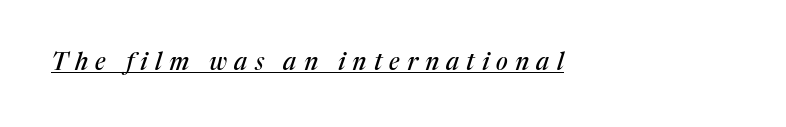
{"italic": "yes", "lean": "right", "slant_degrees": 17, "underline": "yes", "align": "left", "letter_spacing": "wide", "letter_spacing_em": 0.3, "glyph_px": 24}
